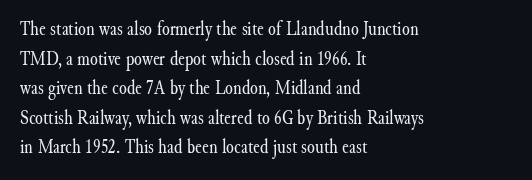
Compared with a typical body face, this is equally light or lighter still. The line texture is even and compact thanks to regular tracking. The space directly below the letters is spotless. Nope, not italic — everything's standing straight.
